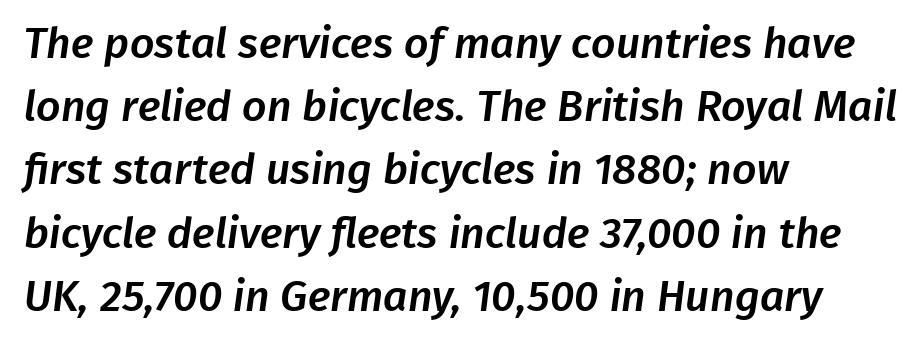
Q: Is the typeface a serif or a sans-serif typeface? A: Sans-serif.
Q: Is the text underlined? A: No.
Q: How is the paragraph aligned? A: Left-aligned.
Q: Is the spacing between letters normal or unusually wide? A: Normal.
Q: Is the spacing between lines tight, normal or loose? A: Normal.
Q: Width (condensed, normal, or wide)? A: Normal.
Q: Stroke contrast? A: Low.
Q: x-height? A: Medium.
Q: Monospaced? A: No.
